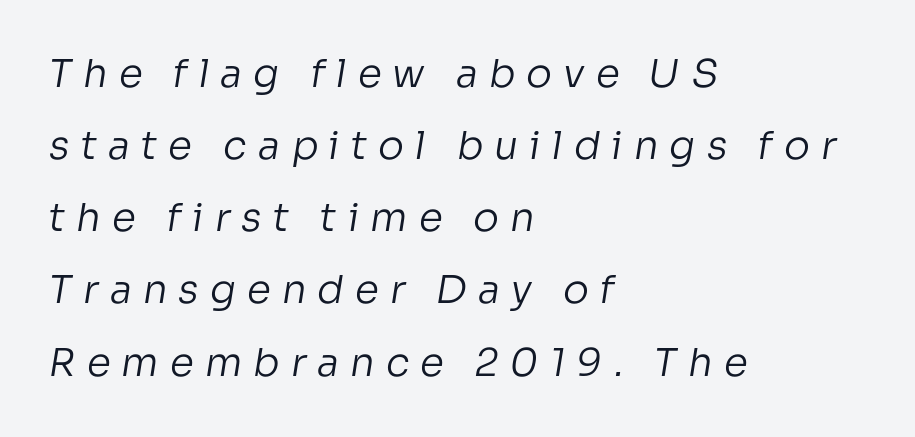
The image shows 39 px regular-weight sans-serif type; set left-aligned, line spacing 1.85x, unusually wide letter spacing (+0.28 em), not underlined; low stroke contrast and a medium x-height.
